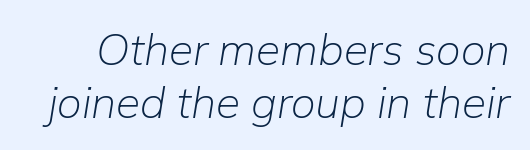
Q: Is the text bold? A: No.
Q: Is the text italic (slanted)? A: Yes, it leans right by about 9 degrees.
Q: Is the text underlined? A: No.
Q: Is the spacing between letters normal or unusually wide? A: Normal.
Q: Width (condensed, normal, or wide)? A: Normal.
Q: Stroke contrast? A: Low.
Q: x-height? A: Medium.
Q: Monospaced? A: No.
